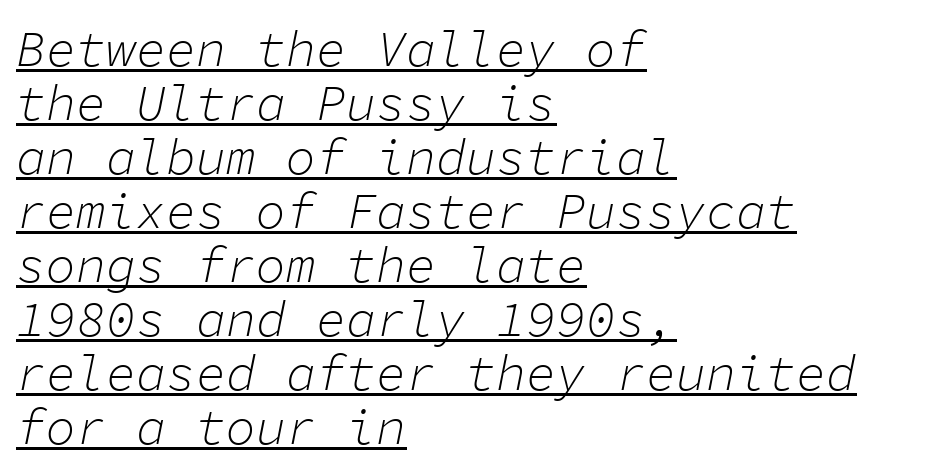
The image shows 50 px light type, italic (leaning right), monospaced; set left-aligned, tight line spacing (1.08x), normal letter spacing, underlined; low stroke contrast and a medium x-height.
